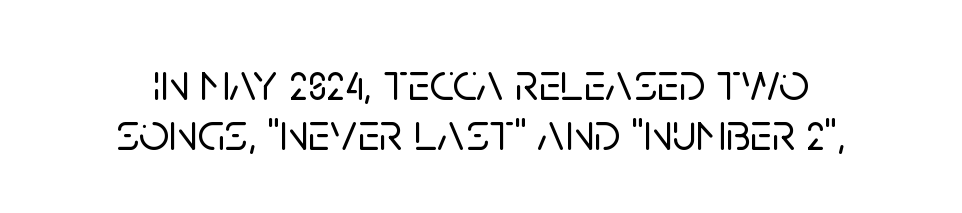
Honestly, there is no underline to notice here at all. The face used here is proportionally spaced, like ordinary book or web type. The specimen reads as upright at a glance. Observe the absence of serifs on each vertical stroke in this sample. These lines huddle together more closely than default settings would place them. This rendering leaves character spacing at its baseline value.
